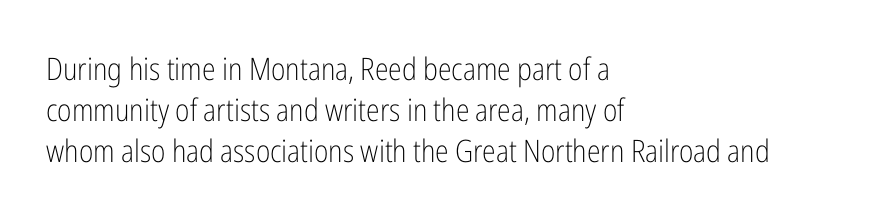
{"serif": "no", "italic": "no", "bold": "no", "weight": "light", "width": "condensed", "stroke_contrast": "low", "x_height": "medium", "monospaced": "no", "underline": "no", "align": "left", "line_spacing": "normal", "line_spacing_ratio": 1.32, "letter_spacing": "normal", "letter_spacing_em": 0.0, "glyph_px": 31}
